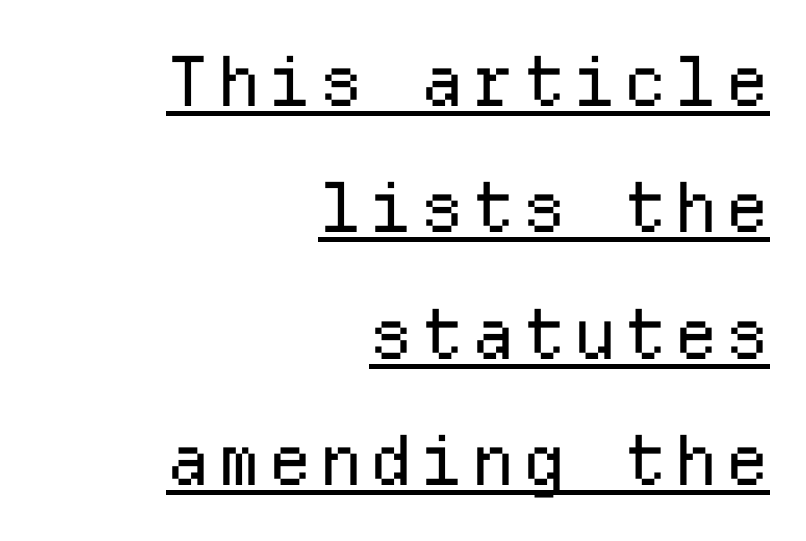
This is sans-serif lettering, the kind often seen on screens and signage. The rag falls on the left side of this text block. Italic? Not at all — the glyphs are vertical. You could count columns in this text — the font is strictly monospaced. Think standard paragraph weight, or any step lighter than that.
